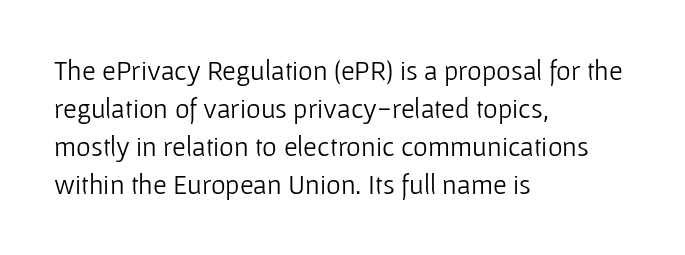
{"serif": "no", "italic": "no", "bold": "no", "weight": "light", "width": "normal", "stroke_contrast": "low", "x_height": "medium", "monospaced": "no", "underline": "no", "align": "left", "line_spacing": "normal", "line_spacing_ratio": 1.36, "letter_spacing": "normal", "letter_spacing_em": 0.0, "glyph_px": 28}
